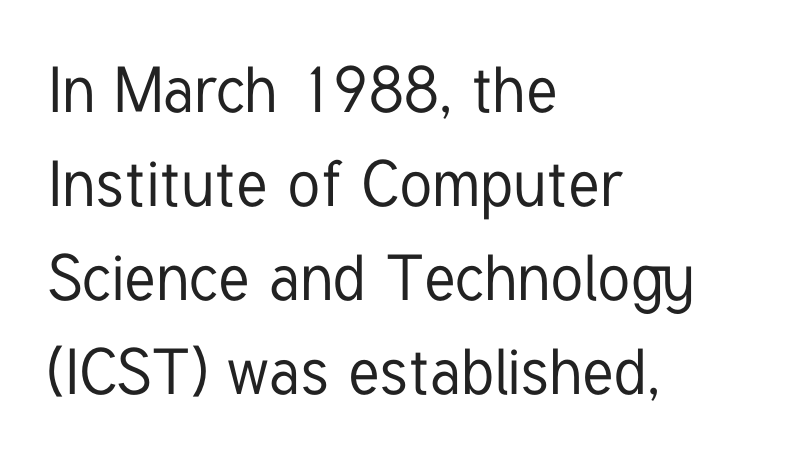
If you drew a ruler down the left edge, every line would touch it. This rendering features lettering with no underline. Tracking here is standard; glyphs follow each other at the usual distance. The face used here is proportionally spaced, like ordinary book or web type. Baseline-to-baseline distance is the conventional proportion of letter height.
